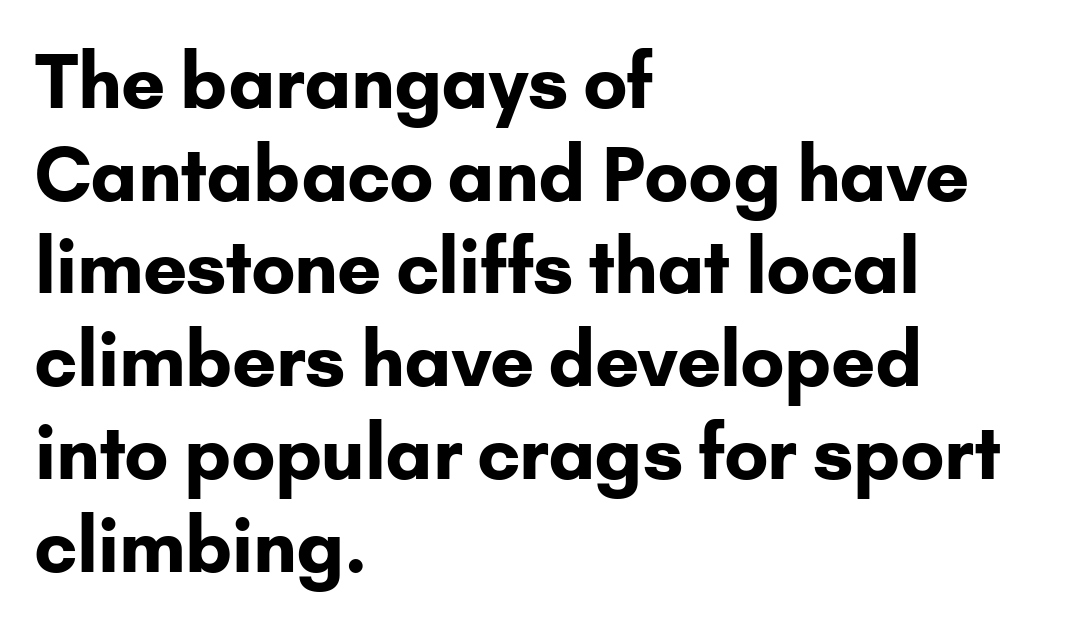
Teacher's note: observe the even left margin — that is flush-left alignment. Does extra space separate the letters? No, they use regular spacing. Decoration check: the copy has no underline. If you drew a line through each stem, it would be perfectly vertical. Unlike a traditional serif, this face leaves its strokes unadorned. If you measured baseline to baseline, you'd find a middling distance.
